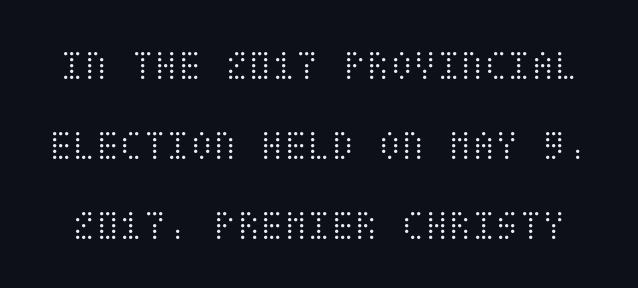
You can tell it's not italic because the verticals are truly vertical. Nobody drew a line under any word here. How are the letters spaced? Ordinarily, with no added tracking. No chunkiness to these letters — they're not bold.
